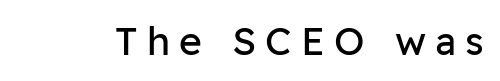
The passage shown is typed in a proportional face where columns would drift. No extra ink here — the face is not bold. This rendering employs a face without finishing strokes, i.e., a sans-serif. Plain, unruled lines of type. The letters stand straight up with perfectly vertical stems.
